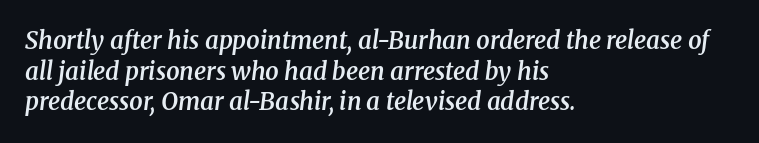
Nobody touched the tracking dial on this one. The face used here is a semibold: visibly heavier than regular, lighter than bold. Posture: slanted. Honestly, the row spacing looks completely unremarkable.
